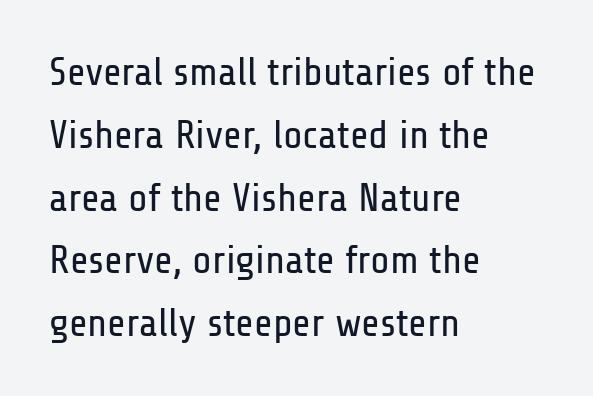
The typesetter chose a ragged-right arrangement here. Line spacing here is normal. Type style note: lacks serifs. The cut favours lightness, reaching ordinary text weight at its darkest. Italic? Not at all — the glyphs are vertical.
